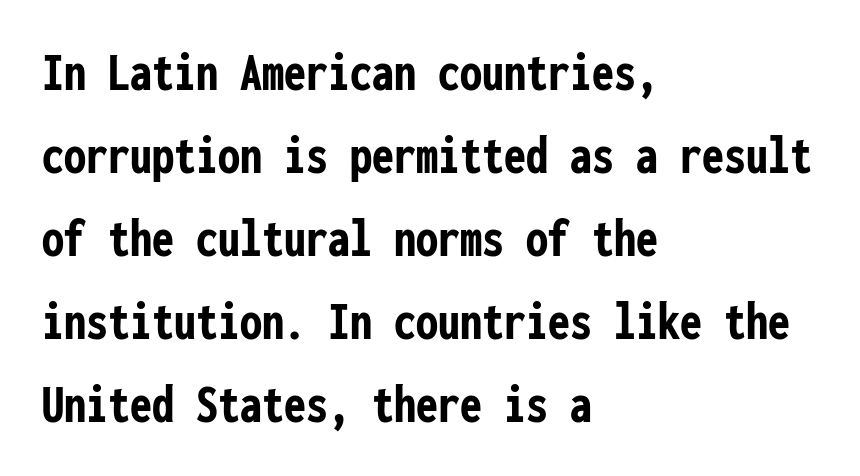
Q: Is the text bold? A: Yes.
Q: Is the text italic (slanted)? A: No, it is upright.
Q: Is the typeface a serif or a sans-serif typeface? A: Sans-serif.
Q: Is the text underlined? A: No.
Q: How is the paragraph aligned? A: Left-aligned.
Q: Is the spacing between letters normal or unusually wide? A: Normal.
Q: Is the spacing between lines tight, normal or loose? A: Normal.
Q: Width (condensed, normal, or wide)? A: Condensed.
Q: Stroke contrast? A: Low.
Q: x-height? A: Medium.
Q: Monospaced? A: Yes.
